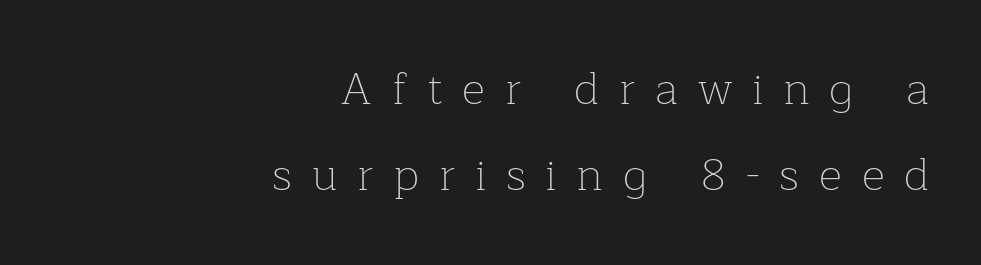
{"serif": "yes", "italic": "no", "bold": "no", "weight": "thin", "width": "normal", "stroke_contrast": "low", "x_height": "medium", "monospaced": "no", "underline": "no", "align": "right", "line_spacing": "loose", "line_spacing_ratio": 1.91, "letter_spacing": "wide", "letter_spacing_em": 0.44, "glyph_px": 45}
